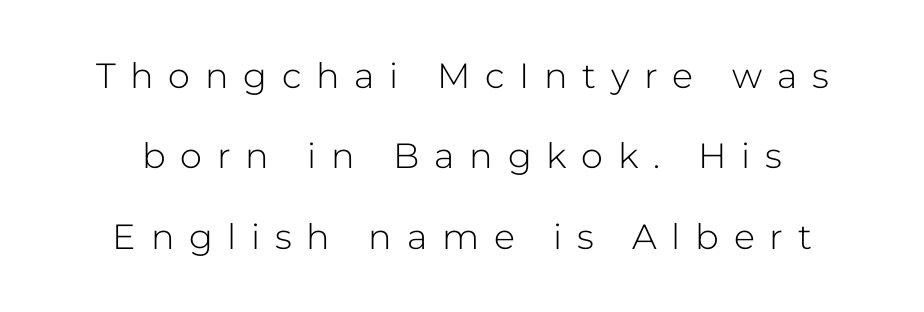
The image shows 35 px light sans-serif type, upright; set loose line spacing (2.3x), unusually wide letter spacing (+0.42 em), not underlined; low stroke contrast and a medium x-height.
